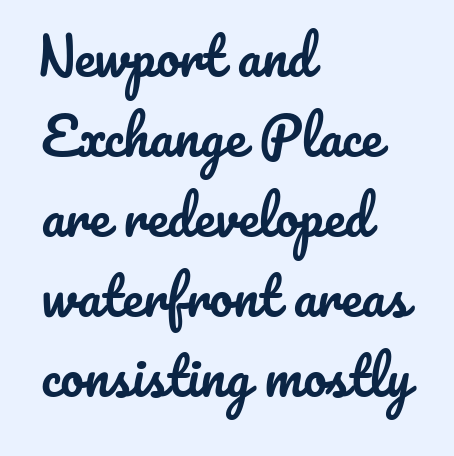
{"width": "normal", "stroke_contrast": "low", "x_height": "small", "monospaced": "no", "underline": "no", "align": "left", "line_spacing": "normal", "line_spacing_ratio": 1.54, "letter_spacing": "normal", "letter_spacing_em": 0.0, "glyph_px": 52}
